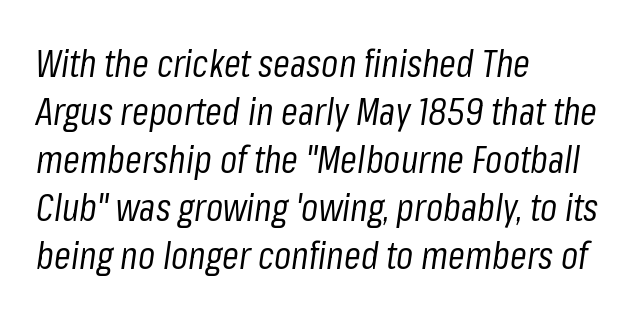
The image shows 38 px regular-weight, condensed type, italic (leaning right); set left-aligned, normal line spacing (1.26x), normal letter spacing, not underlined; low stroke contrast and a medium x-height.
